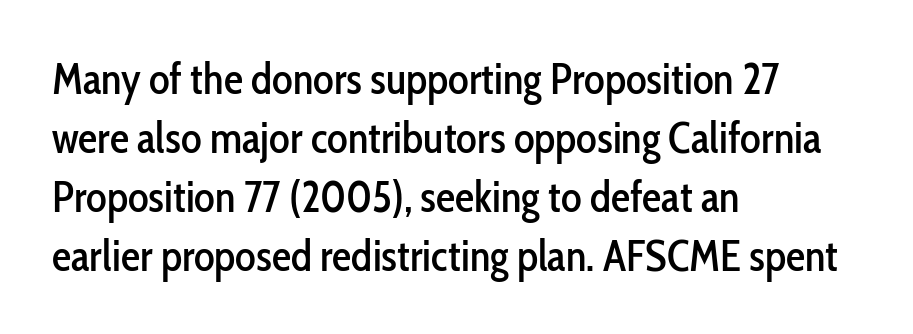
Q: Is the text italic (slanted)? A: No, it is upright.
Q: Is the typeface a serif or a sans-serif typeface? A: Sans-serif.
Q: Is the text underlined? A: No.
Q: How is the paragraph aligned? A: Left-aligned.
Q: Is the spacing between letters normal or unusually wide? A: Normal.
Q: Is the spacing between lines tight, normal or loose? A: Normal.
Q: Width (condensed, normal, or wide)? A: Condensed.
Q: Stroke contrast? A: Low.
Q: x-height? A: Medium.
Q: Monospaced? A: No.
